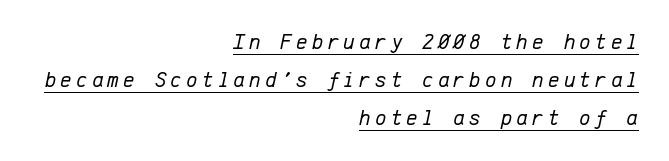
Q: Is the text bold? A: No.
Q: Is the text italic (slanted)? A: Yes, it leans right by about 12 degrees.
Q: Is the text underlined? A: Yes.
Q: How is the paragraph aligned? A: Right-aligned.
